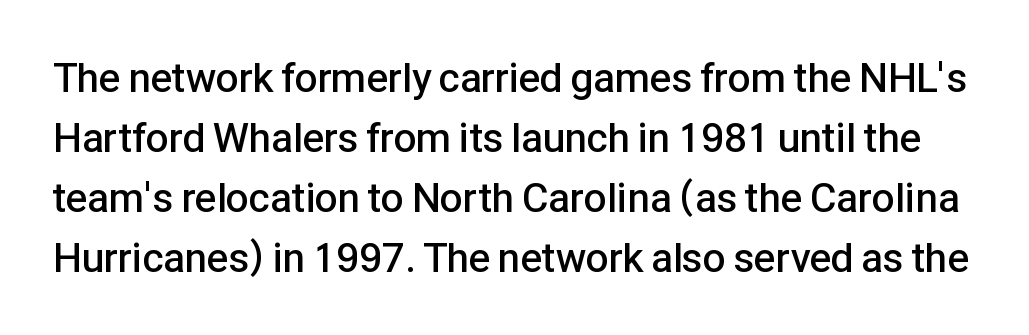
Rows of type keep a routine distance in the vertical direction. Is this a fixed-width face? No — the glyphs have proportional, varying widths. The letters stand straight up with perfectly vertical stems. Underline: absent.
